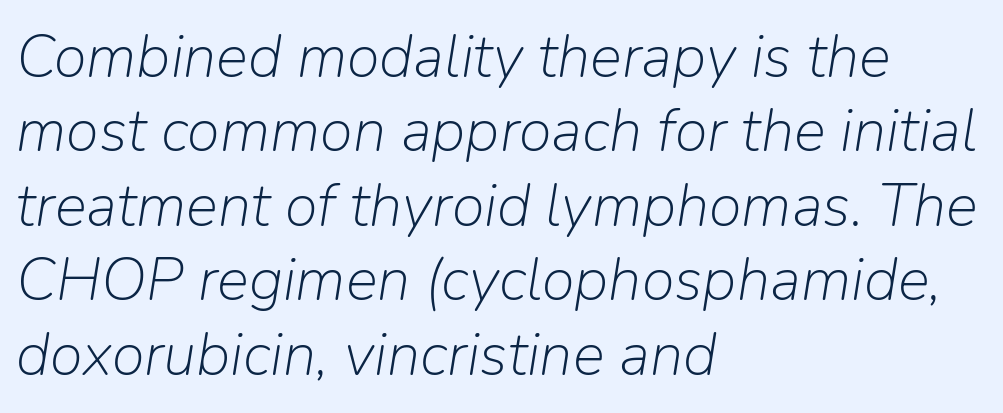
The image shows 60 px light type, italic (leaning right); set left-aligned, line spacing 1.24x, normal letter spacing, not underlined; low stroke contrast and a medium x-height.
